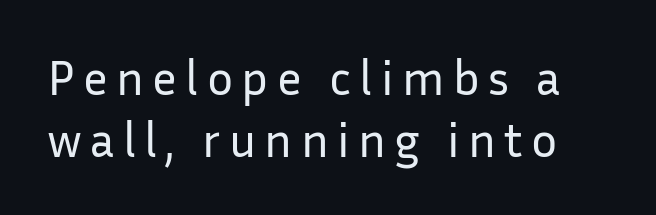
Q: Is the text bold? A: No.
Q: Is the text italic (slanted)? A: No, it is upright.
Q: Is the typeface a serif or a sans-serif typeface? A: Sans-serif.
Q: Is the text underlined? A: No.
Q: Is the spacing between lines tight, normal or loose? A: Normal.
Q: Width (condensed, normal, or wide)? A: Normal.
Q: Stroke contrast? A: Low.
Q: x-height? A: Medium.
Q: Monospaced? A: No.
